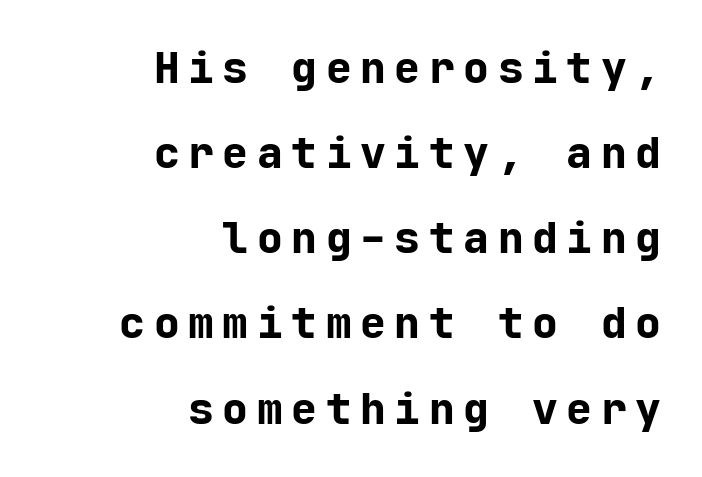
{"serif": "no", "italic": "no", "bold": "yes", "weight": "bold", "width": "normal", "stroke_contrast": "low", "x_height": "medium", "monospaced": "yes", "underline": "no", "align": "right", "line_spacing": "loose", "line_spacing_ratio": 1.98, "letter_spacing": "wide", "letter_spacing_em": 0.2, "glyph_px": 43}
